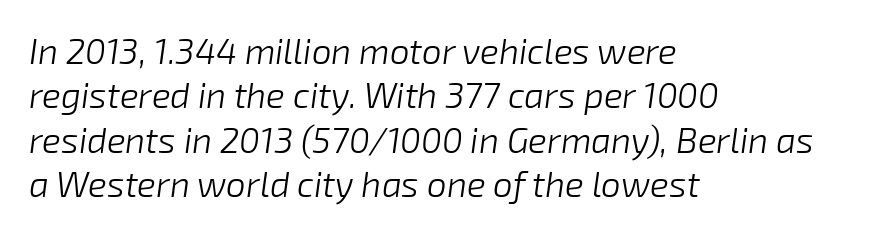
{"italic": "yes", "lean": "right", "slant_degrees": 8, "bold": "no", "weight": "light", "width": "normal", "stroke_contrast": "low", "x_height": "medium", "monospaced": "no", "underline": "no", "align": "left", "line_spacing": "normal", "line_spacing_ratio": 1.27, "letter_spacing": "normal", "letter_spacing_em": 0.0, "glyph_px": 35}
